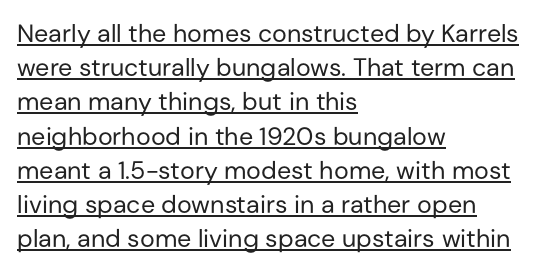
The image shows 25 px text type, upright; set left-aligned, normal line spacing (1.37x), normal letter spacing, underlined.
